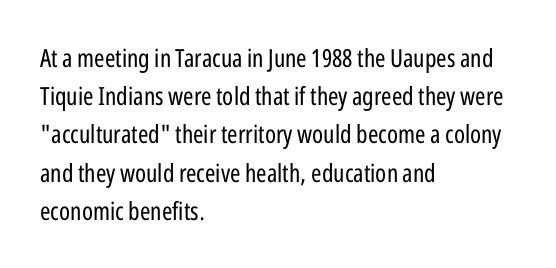
The image shows 25 px text type, upright; set left-aligned, normal line spacing (1.53x), normal letter spacing, not underlined.
